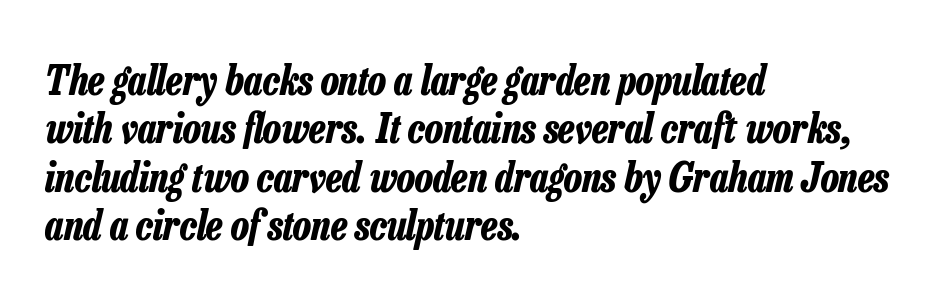
This sample is left-justified, so line endings fall wherever the words run out. You can tell it's italic because the verticals aren't actually vertical. Decoration check: the copy has no underline. Every letter is thick-stroked: bold, no question. You could not count columns in this text — the font is proportionally spaced.
